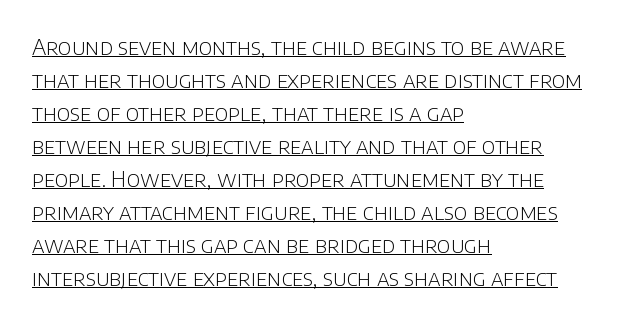
Q: Is the text bold? A: No.
Q: Is the text italic (slanted)? A: No, it is upright.
Q: Is the text underlined? A: Yes.
Q: How is the paragraph aligned? A: Left-aligned.
Q: Is the spacing between letters normal or unusually wide? A: Normal.
Q: Is the spacing between lines tight, normal or loose? A: Normal.
